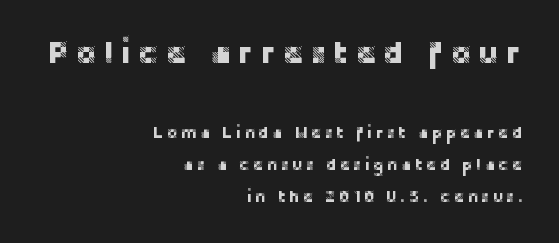
{"serif": "no", "italic": "no", "width": "normal", "stroke_contrast": "low", "x_height": "large", "monospaced": "no", "underline": "no", "align": "right", "line_spacing": "loose", "line_spacing_ratio": 1.99, "letter_spacing": "wide", "letter_spacing_em": 0.2, "larger_block": "first", "size_ratio": 2.0, "glyph_px": 32}
